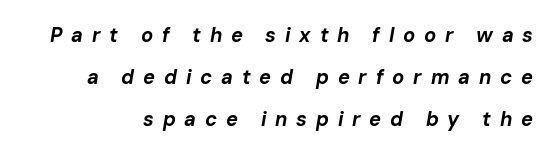
The image shows 20 px bold type, italic (leaning right); set loose line spacing (2.09x), unusually wide letter spacing (+0.44 em), not underlined.
